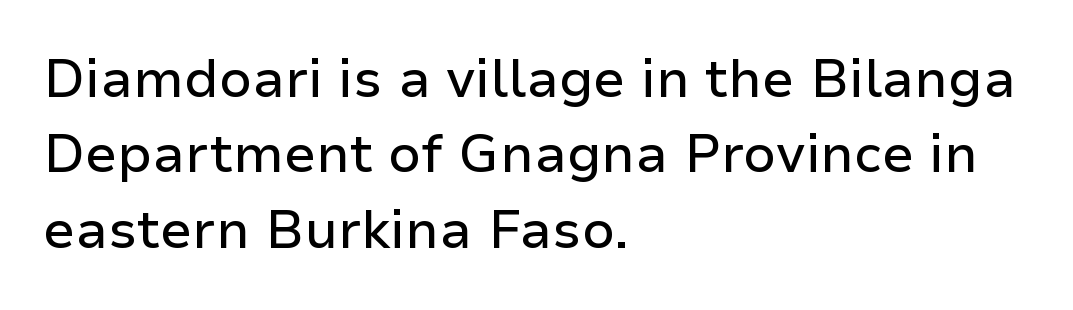
The image shows 53 px sans-serif type, upright; set left-aligned, normal line spacing (1.42x), normal letter spacing, not underlined; low stroke contrast and a medium x-height.
